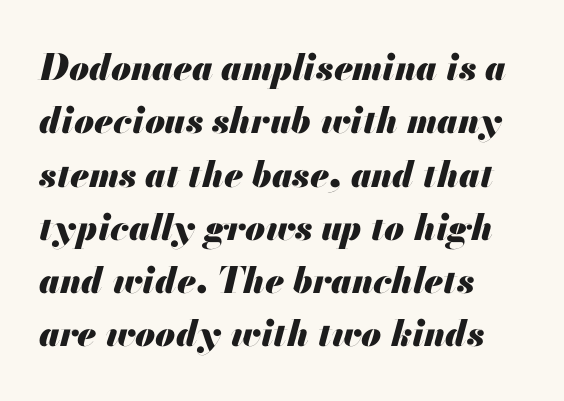
Q: Is the text bold? A: Yes.
Q: Is the text italic (slanted)? A: Yes, it leans right by about 13 degrees.
Q: Is the text underlined? A: No.
Q: How is the paragraph aligned? A: Left-aligned.
Q: Is the spacing between letters normal or unusually wide? A: Normal.
Q: Is the spacing between lines tight, normal or loose? A: Normal.
Q: Width (condensed, normal, or wide)? A: Normal.
Q: Stroke contrast? A: Medium.
Q: x-height? A: Small.
Q: Monospaced? A: No.
